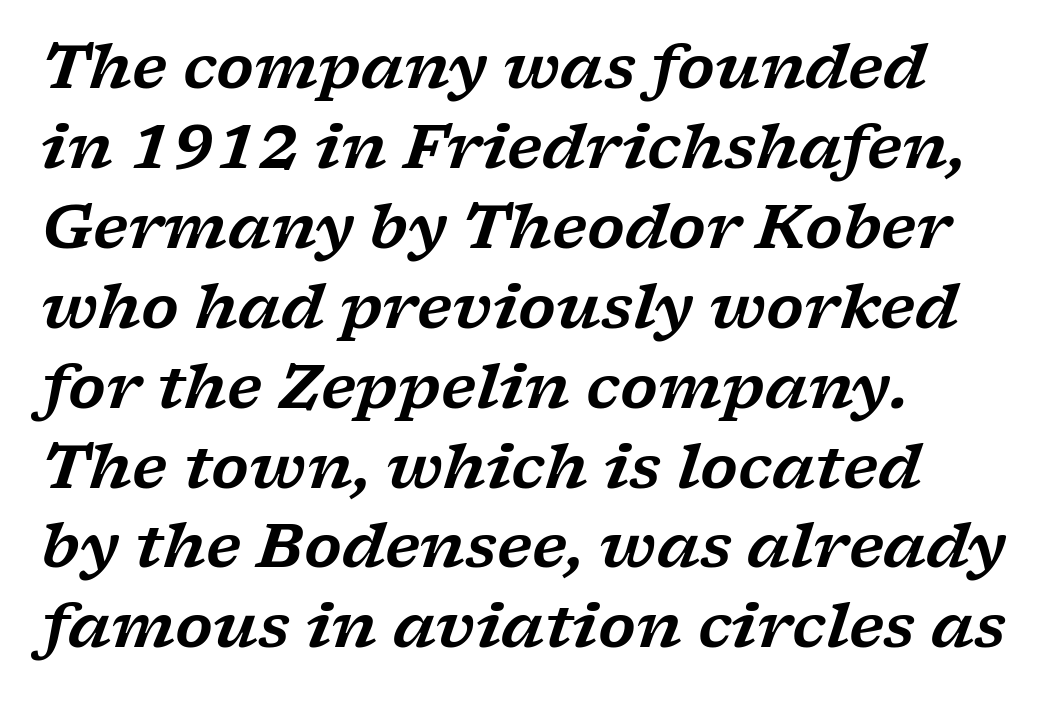
{"serif": "yes", "italic": "yes", "lean": "right", "slant_degrees": 17, "width": "wide", "stroke_contrast": "low", "x_height": "medium", "monospaced": "no", "underline": "no", "align": "left", "line_spacing": "normal", "line_spacing_ratio": 1.31, "letter_spacing": "normal", "letter_spacing_em": 0.0, "glyph_px": 61}
